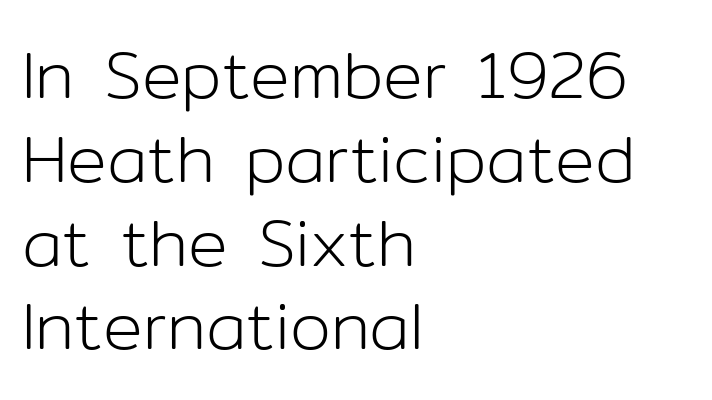
{"serif": "no", "italic": "no", "bold": "no", "weight": "light", "width": "normal", "stroke_contrast": "low", "x_height": "medium", "monospaced": "no", "underline": "no", "align": "left", "line_spacing": "normal", "line_spacing_ratio": 1.27, "letter_spacing": "normal", "letter_spacing_em": 0.0, "glyph_px": 66}
